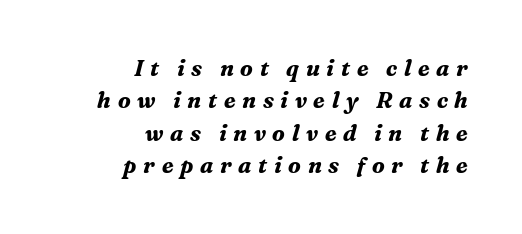
Quick note: underline off. In terms of leading, this rendering sits right in the middle. Italic? Definitely — the glyphs are oblique. If you drew a ruler down the right edge, every line would touch it. Emphasis by weight is at full strength: bold. The type is letterspaced generously, with wide tracking.
